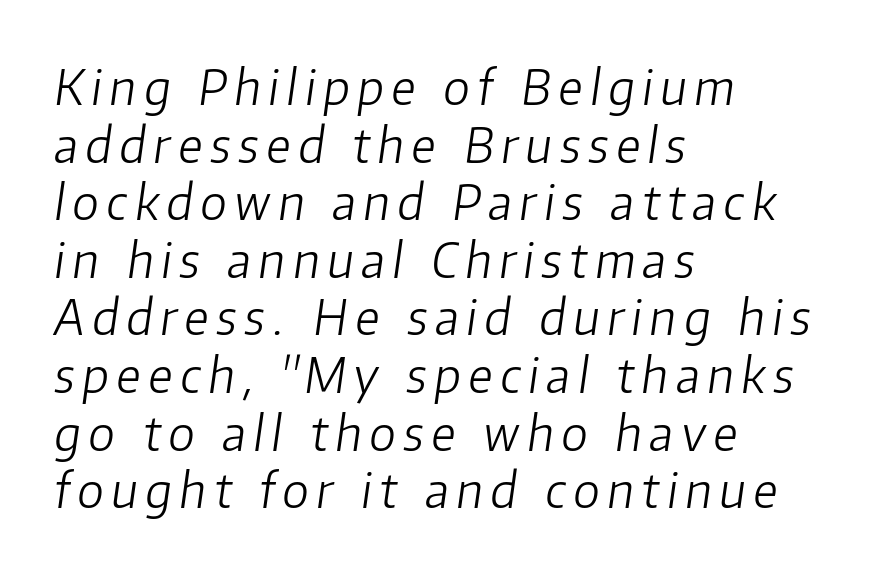
Stems here are at most as thick as an everyday book face. The lettering tilts uniformly, giving the passage an italic look. The lines are quadded left. Underline: absent. A typesetter would call this proportional, since set widths differ per character.
